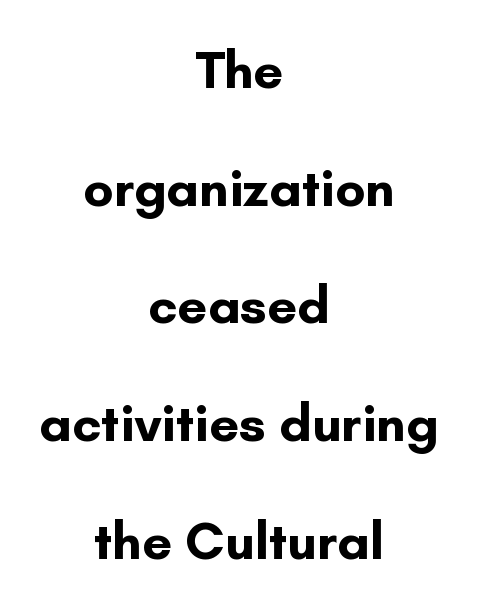
The image shows 53 px bold sans-serif type, upright; set centered, loose line spacing (2.22x), normal letter spacing, not underlined; low stroke contrast and a small x-height.
